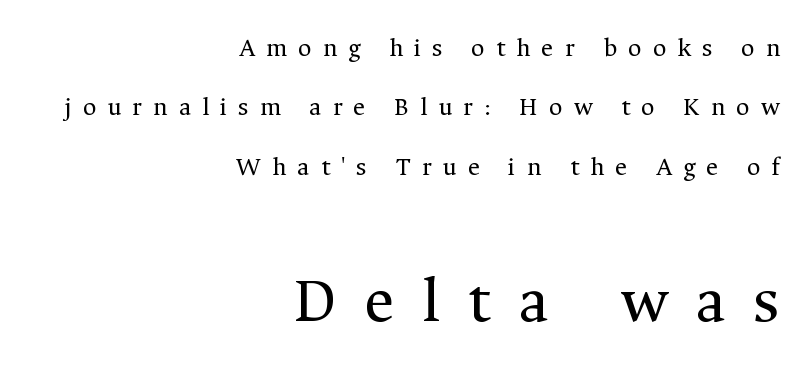
{"serif": "yes", "italic": "no", "bold": "no", "weight": "regular", "width": "normal", "stroke_contrast": "medium", "x_height": "medium", "monospaced": "no", "underline": "no", "align": "right", "line_spacing": "loose", "line_spacing_ratio": 2.28, "letter_spacing": "wide", "letter_spacing_em": 0.43, "larger_block": "second", "size_ratio": 2.5, "glyph_px": 65}
